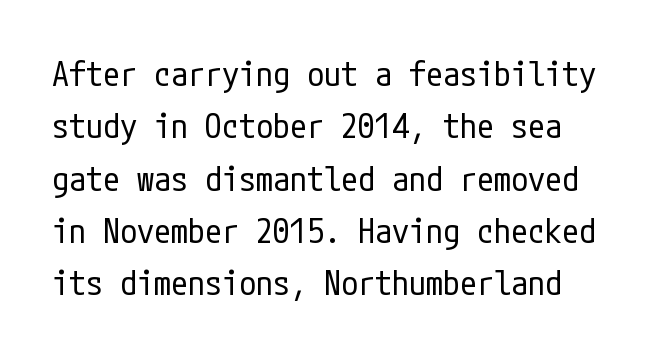
Is this a sans? Yes — the strokes have no serifs. The space directly below the letters is spotless. The vertical gap from one line to the next is medium. The gaps between neighbouring characters are ordinary and unremarkable.
